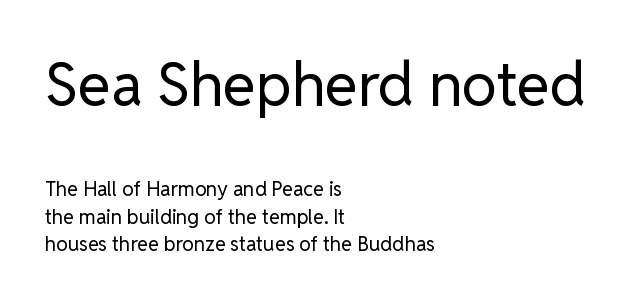
The image shows 60 px regular-weight sans-serif type, upright; set left-aligned, normal line spacing (1.37x), normal letter spacing, not underlined; the first (top) block is 3.0x larger; low stroke contrast and a medium x-height.
